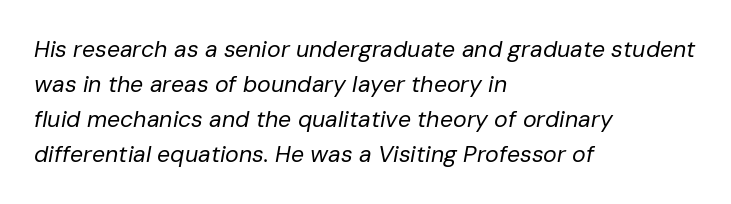
{"italic": "yes", "lean": "right", "slant_degrees": 10, "bold": "no", "underline": "no", "align": "left", "line_spacing": "normal", "line_spacing_ratio": 1.52, "letter_spacing": "normal", "letter_spacing_em": 0.0, "glyph_px": 23}
